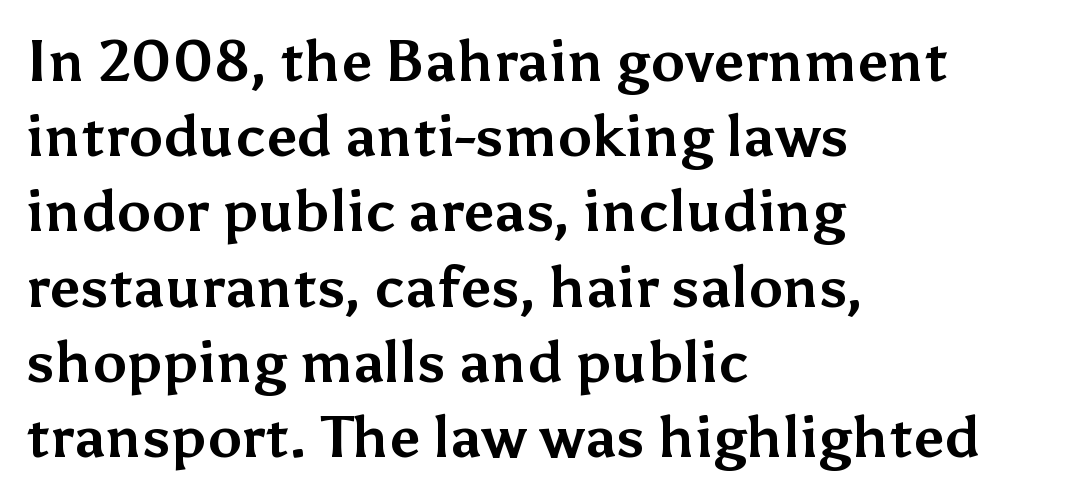
Q: Is the text bold? A: Yes.
Q: Is the text italic (slanted)? A: No, it is upright.
Q: Is the typeface a serif or a sans-serif typeface? A: Sans-serif.
Q: Is the text underlined? A: No.
Q: How is the paragraph aligned? A: Left-aligned.
Q: Is the spacing between letters normal or unusually wide? A: Normal.
Q: Is the spacing between lines tight, normal or loose? A: Normal.
Q: Width (condensed, normal, or wide)? A: Normal.
Q: Stroke contrast? A: Medium.
Q: x-height? A: Medium.
Q: Monospaced? A: No.
